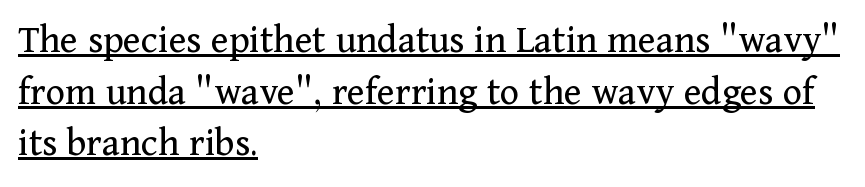
The image shows 41 px regular-weight serif type, upright; set left-aligned, normal line spacing (1.26x), normal letter spacing, underlined; medium stroke contrast and a medium x-height.
